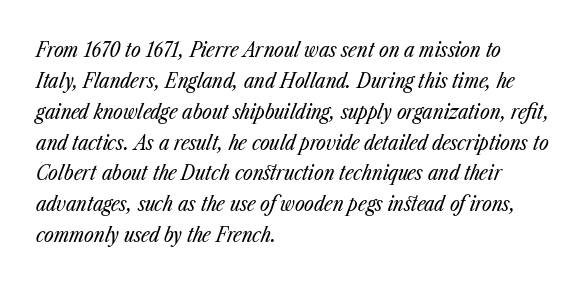
Tall strokes in this sample are angled rather than plumb. Anything drawn beneath the words? Only blank space. How are the letters spaced? Ordinarily, with no added tracking. This is not heavy type; no bold has been used.
